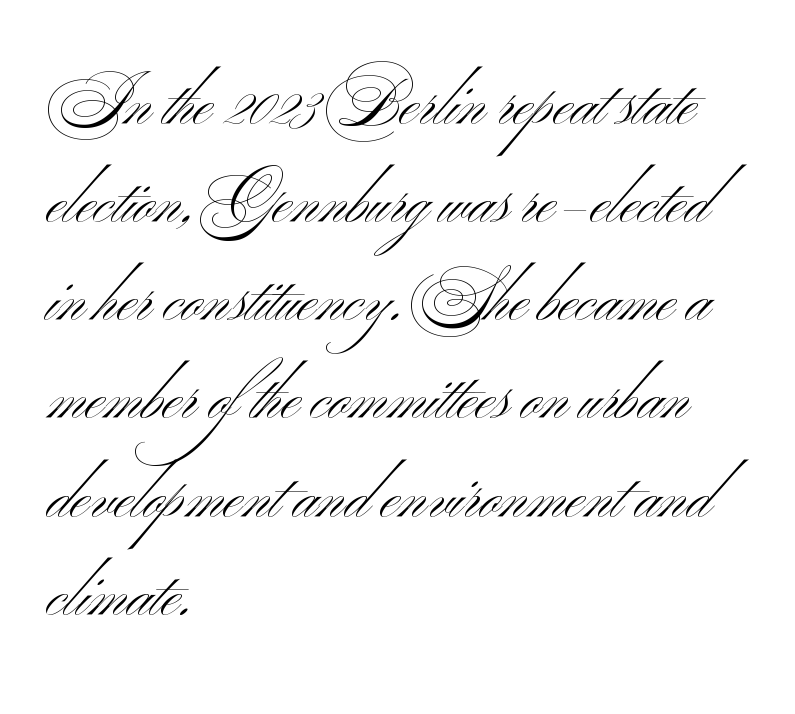
Looks like regular typesetting: each glyph gets only the width it needs. The baseline area is clear. Weight: in the light-to-regular range. These lines sit exactly where default settings would place them. Inter-character spacing is left at the font's built-in metrics. The compositor pushed each line to the left boundary.
